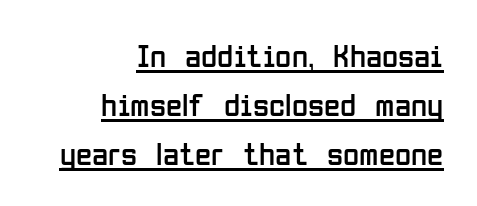
This sample has the flowing, uneven cadence of proportional lettering. The letters carry no serifs — their stems end cleanly without finishing strokes. A rule runs beneath these lines of type. Each stroke keeps to a modest, everyday thickness or less. Summary of vertical rhythm: regular, with standard interline spacing. Do the letters lean? They stand straight.
